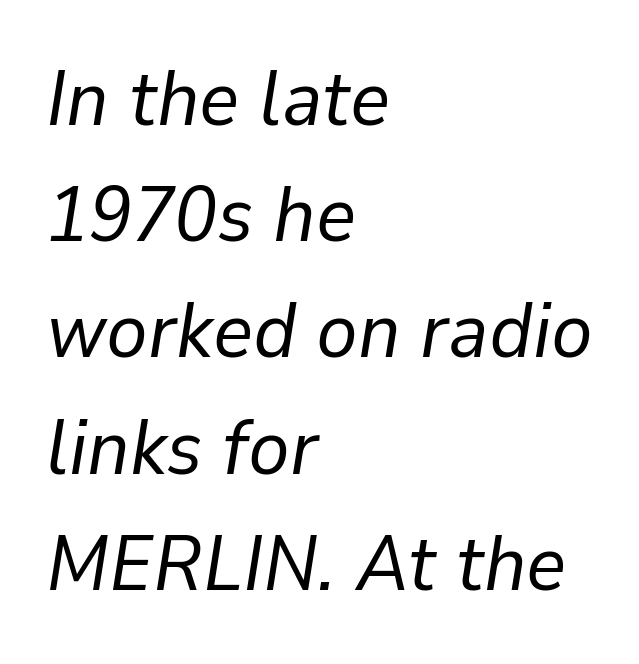
Glyph-to-glyph distance matches everyday printed text. Tall strokes in this sample are angled rather than plumb. Just letters on the line, the space beneath them empty. The rag falls on the right side of this text block. Here the designer chose a conventional face with non-uniform glyph widths.
